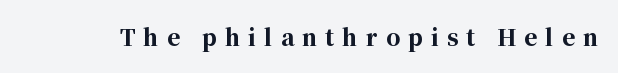
{"italic": "no", "bold": "yes", "underline": "no", "letter_spacing": "wide", "letter_spacing_em": 0.37, "glyph_px": 22}
